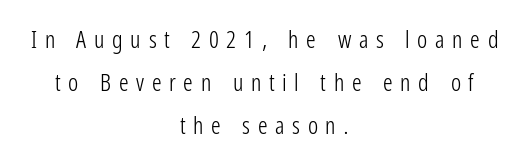
The image shows 24 px text type, upright; set centered, line spacing 1.79x, unusually wide letter spacing (+0.32 em), not underlined.
